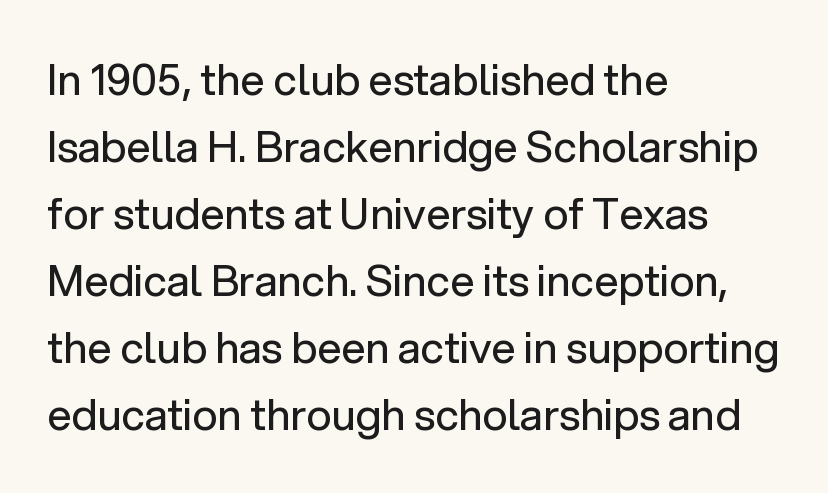
A typesetter would call this proportional, since set widths differ per character. Notice how descenders clear the ascenders below comfortably — that's standard leading. Honestly, the letter spacing is just normal — you wouldn't notice it. The area under the type is left untouched.
